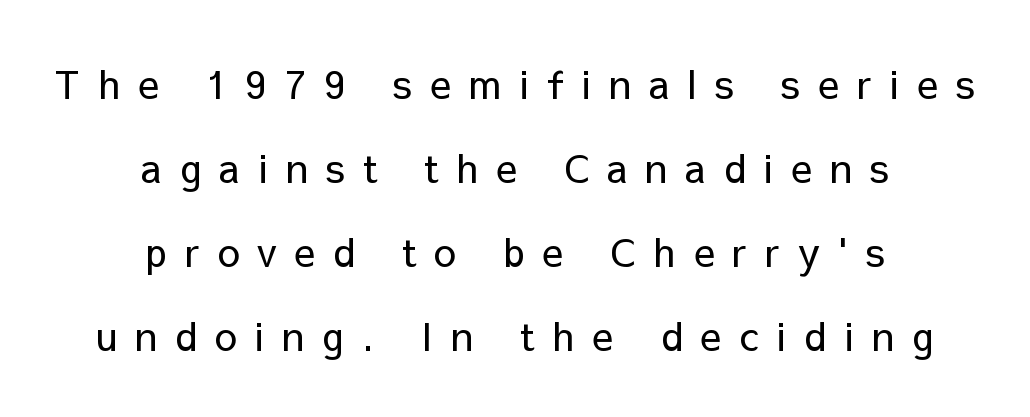
Underlining? Definitely not there. Reading down the column, the eye jumps a long way to each next line. The lettering holds an erect, upright posture throughout. Think of a printed novel: that variable character pitch is what you see here. The characters display no serif detailing; their extremities are plain.
